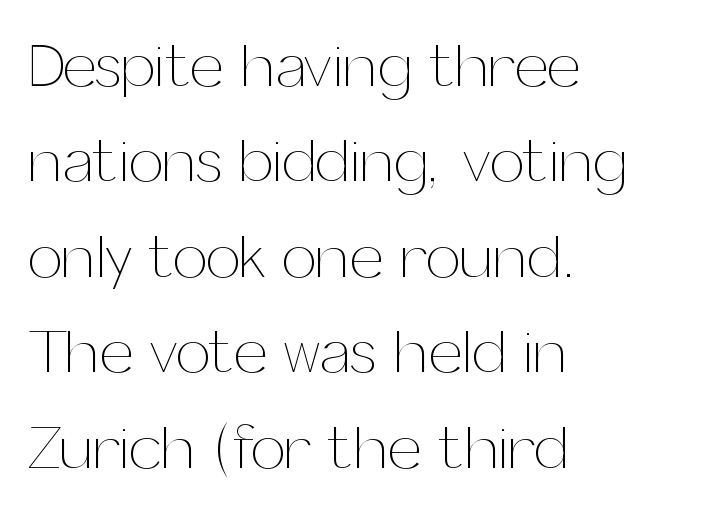
Q: Is the text bold? A: No.
Q: Is the text italic (slanted)? A: No, it is upright.
Q: Is the text underlined? A: No.
Q: How is the paragraph aligned? A: Left-aligned.
Q: Is the spacing between letters normal or unusually wide? A: Normal.
Q: Is the spacing between lines tight, normal or loose? A: Normal.
Q: Width (condensed, normal, or wide)? A: Normal.
Q: Stroke contrast? A: Medium.
Q: x-height? A: Medium.
Q: Monospaced? A: No.
